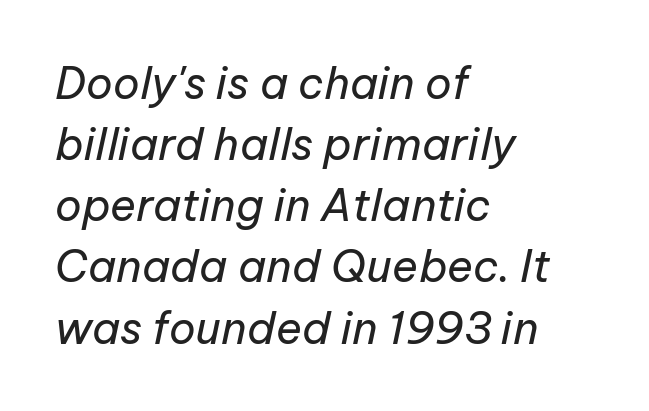
Q: Is the text bold? A: No.
Q: Is the text italic (slanted)? A: Yes, it leans right by about 12 degrees.
Q: Is the text underlined? A: No.
Q: How is the paragraph aligned? A: Left-aligned.
Q: Is the spacing between letters normal or unusually wide? A: Normal.
Q: Is the spacing between lines tight, normal or loose? A: Normal.
Q: Width (condensed, normal, or wide)? A: Normal.
Q: Stroke contrast? A: Low.
Q: x-height? A: Medium.
Q: Monospaced? A: No.
